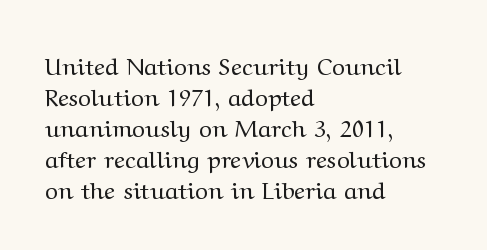
The image shows 24 px text type, upright; set left-aligned, normal line spacing (1.29x), normal letter spacing, not underlined.
